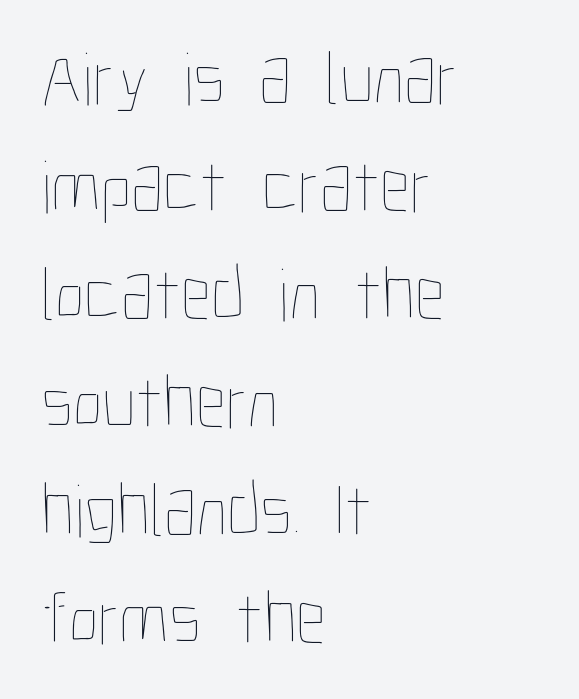
These lines stack with their left ends in a neat column. Each letter keeps its own natural width here, so spacing adapts to shape. Heft: none added — not bold. Each row of text sits above clean, open space. In terms of letterspacing, this is plain default setting.
